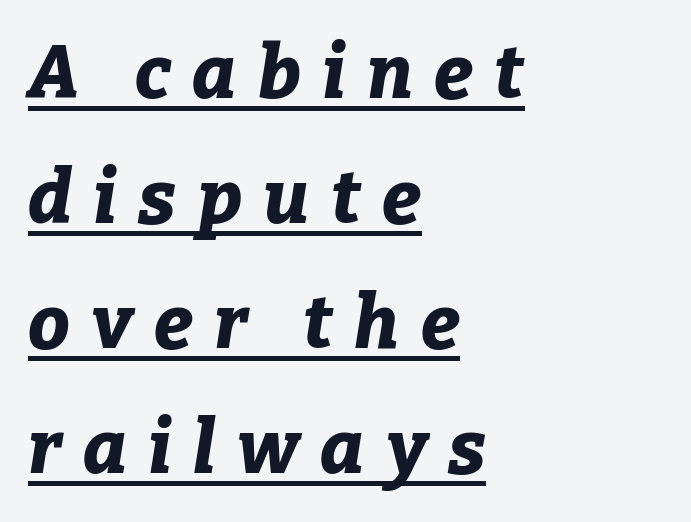
{"italic": "yes", "lean": "right", "slant_degrees": 9, "bold": "yes", "weight": "bold", "width": "normal", "stroke_contrast": "low", "x_height": "medium", "monospaced": "no", "underline": "yes", "align": "left", "line_spacing": "normal", "line_spacing_ratio": 1.69, "letter_spacing": "wide", "letter_spacing_em": 0.29, "glyph_px": 74}
